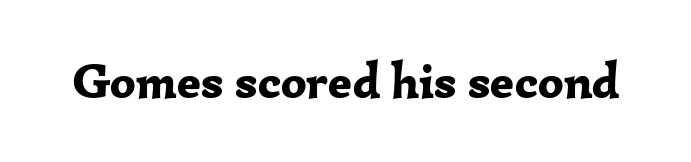
The image shows 50 px bold serif type, upright; set normal letter spacing, not underlined; low stroke contrast and a medium x-height.
